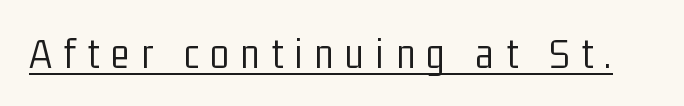
Q: Is the text bold? A: No.
Q: Is the text italic (slanted)? A: No, it is upright.
Q: Is the typeface a serif or a sans-serif typeface? A: Sans-serif.
Q: Is the text underlined? A: Yes.
Q: Is the spacing between letters normal or unusually wide? A: Unusually wide.
Q: Width (condensed, normal, or wide)? A: Condensed.
Q: Stroke contrast? A: Low.
Q: x-height? A: Medium.
Q: Monospaced? A: No.
